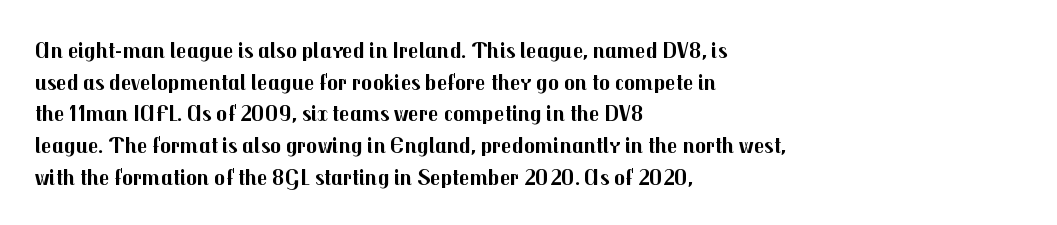
{"italic": "no", "bold": "yes", "underline": "no", "align": "left", "line_spacing": "normal", "line_spacing_ratio": 1.38, "letter_spacing": "normal", "letter_spacing_em": 0.0, "glyph_px": 23}
